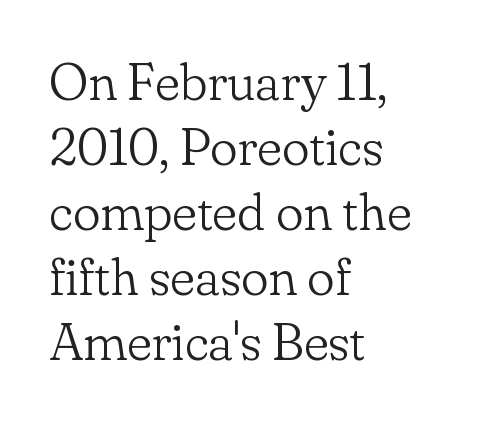
Visually the block forms a straight wall on the left and a jagged coastline on the right. Notice how the stems are strictly vertical — no italics here. Descenders hang freely into open space. The face used here is proportionally spaced, like ordinary book or web type. Honestly, the row spacing looks completely unremarkable.
